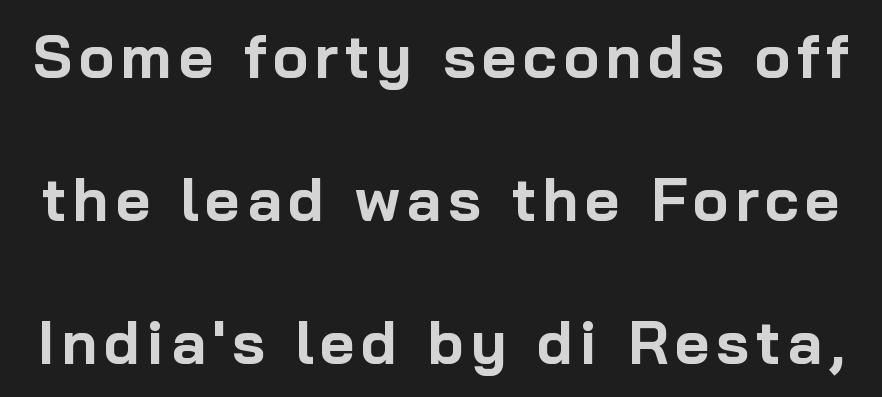
Q: Is the text bold? A: Yes.
Q: Is the text italic (slanted)? A: No, it is upright.
Q: Is the typeface a serif or a sans-serif typeface? A: Sans-serif.
Q: Is the text underlined? A: No.
Q: Is the spacing between lines tight, normal or loose? A: Loose.
Q: Width (condensed, normal, or wide)? A: Normal.
Q: Stroke contrast? A: Low.
Q: x-height? A: Medium.
Q: Monospaced? A: No.
